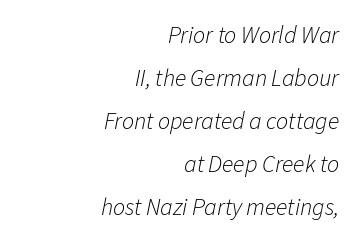
Q: Is the text bold? A: No.
Q: Is the text italic (slanted)? A: Yes, it leans right by about 11 degrees.
Q: Is the text underlined? A: No.
Q: How is the paragraph aligned? A: Right-aligned.
Q: Is the spacing between letters normal or unusually wide? A: Normal.
